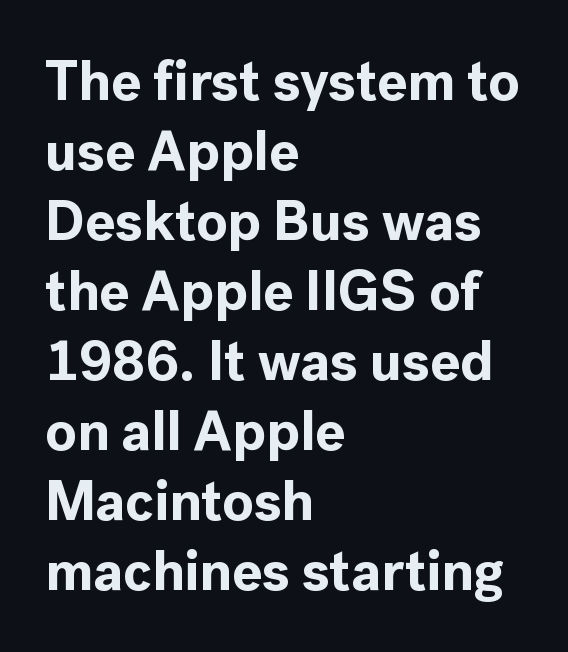
{"serif": "no", "italic": "no", "bold": "yes", "weight": "bold", "width": "normal", "x_height": "medium", "monospaced": "no", "underline": "no", "align": "left", "line_spacing": "normal", "line_spacing_ratio": 1.25, "letter_spacing": "normal", "letter_spacing_em": 0.0, "glyph_px": 56}
